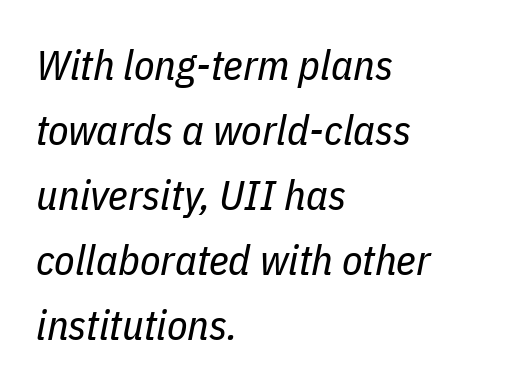
The image shows 42 px regular-weight, condensed type, italic (leaning right); set left-aligned, normal line spacing (1.55x), normal letter spacing, not underlined; low stroke contrast and a medium x-height.
